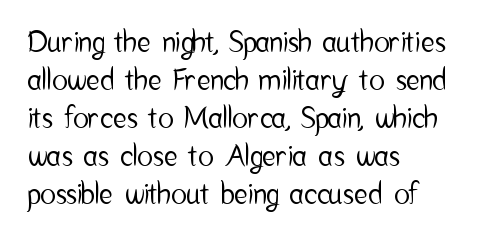
The image shows 29 px condensed sans-serif type, upright; set left-aligned, normal line spacing (1.31x), normal letter spacing, not underlined; low stroke contrast and a medium x-height.
